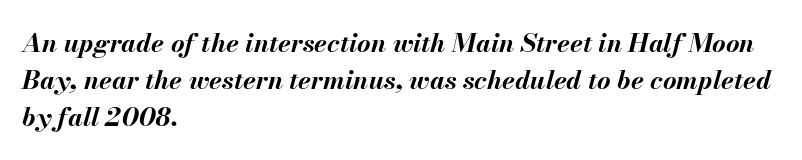
The image shows 26 px bold type, italic (leaning right); set left-aligned, normal line spacing (1.43x), normal letter spacing, not underlined.
